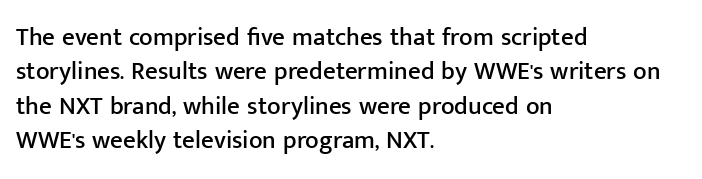
{"italic": "no", "underline": "no", "align": "left", "line_spacing": "normal", "line_spacing_ratio": 1.38, "letter_spacing": "normal", "letter_spacing_em": 0.0, "glyph_px": 25}
